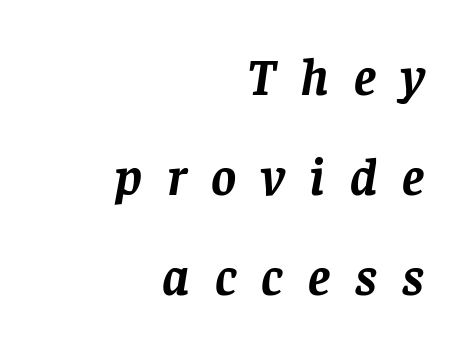
{"serif": "yes", "italic": "yes", "lean": "right", "slant_degrees": 8, "bold": "yes", "weight": "semibold", "width": "normal", "stroke_contrast": "low", "x_height": "large", "monospaced": "no", "underline": "no", "align": "right", "line_spacing_ratio": 1.89, "letter_spacing": "wide", "letter_spacing_em": 0.47, "glyph_px": 53}
